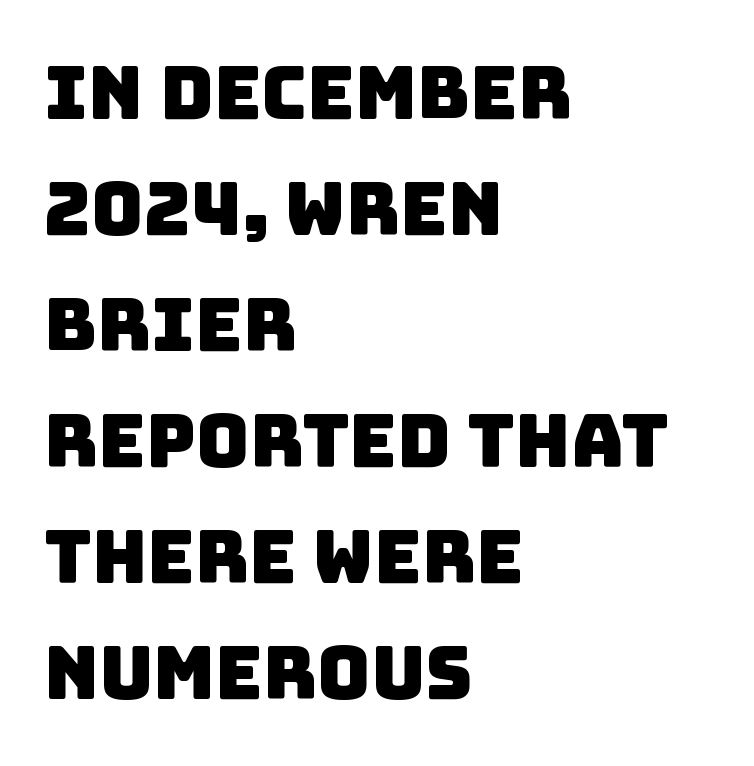
{"serif": "no", "width": "normal", "stroke_contrast": "low", "x_height": "large", "monospaced": "no", "underline": "no", "align": "left", "line_spacing": "normal", "line_spacing_ratio": 1.59, "letter_spacing": "normal", "letter_spacing_em": 0.0, "glyph_px": 73}
